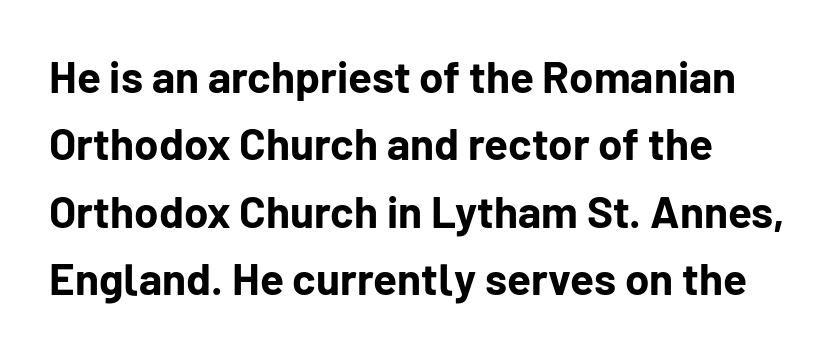
{"serif": "no", "italic": "no", "bold": "yes", "weight": "bold", "width": "normal", "stroke_contrast": "low", "x_height": "medium", "monospaced": "no", "underline": "no", "align": "left", "line_spacing": "normal", "line_spacing_ratio": 1.53, "letter_spacing": "normal", "letter_spacing_em": 0.0, "glyph_px": 44}
